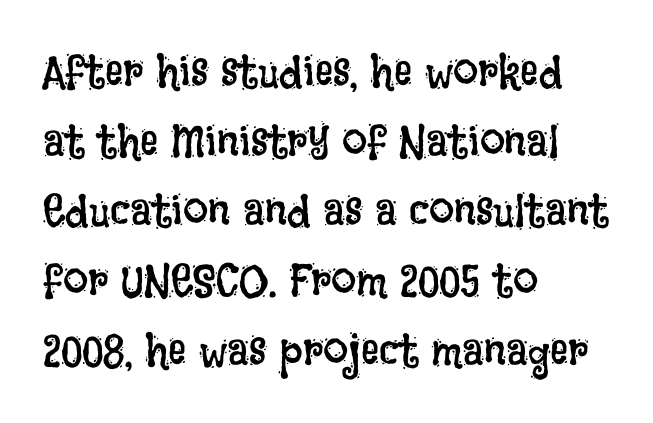
{"italic": "no", "bold": "no", "weight": "regular", "width": "condensed", "stroke_contrast": "low", "x_height": "large", "monospaced": "no", "underline": "no", "align": "left", "line_spacing": "normal", "line_spacing_ratio": 1.55, "letter_spacing": "normal", "letter_spacing_em": 0.0, "glyph_px": 45}
